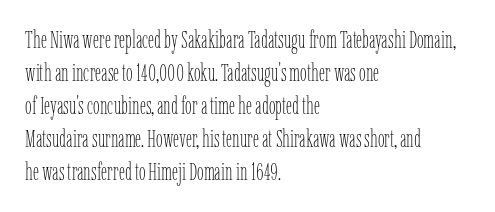
The image shows 24 px text type, upright; set left-aligned, normal line spacing (1.38x), normal letter spacing, not underlined.
